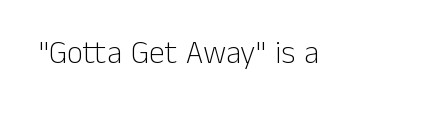
The face used here is a sans, in the tradition of grotesques and geometrics. These lines are rendered in a variable-pitch font. This rendering features lettering with no underline. Standard letterfit; no display-style spreading of the glyphs. The passage shown is not bold in any degree.
